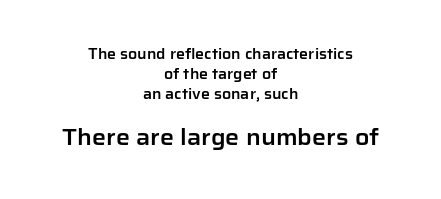
{"italic": "no", "underline": "no", "align": "center", "line_spacing": "normal", "line_spacing_ratio": 1.42, "letter_spacing": "normal", "letter_spacing_em": 0.0, "larger_block": "second", "size_ratio": 1.57, "glyph_px": 22}
